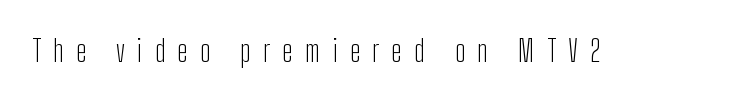
{"serif": "no", "italic": "no", "bold": "no", "weight": "light", "width": "condensed", "stroke_contrast": "low", "x_height": "medium", "monospaced": "no", "underline": "no", "letter_spacing": "wide", "letter_spacing_em": 0.41, "glyph_px": 30}
